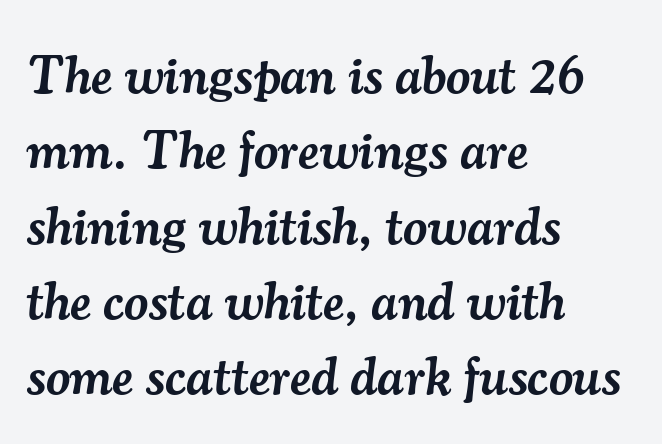
{"serif": "yes", "italic": "yes", "lean": "right", "slant_degrees": 7, "bold": "semi", "weight": "semibold", "width": "normal", "stroke_contrast": "medium", "x_height": "small", "monospaced": "no", "underline": "no", "align": "left", "line_spacing": "normal", "line_spacing_ratio": 1.42, "letter_spacing": "normal", "letter_spacing_em": 0.0, "glyph_px": 53}
